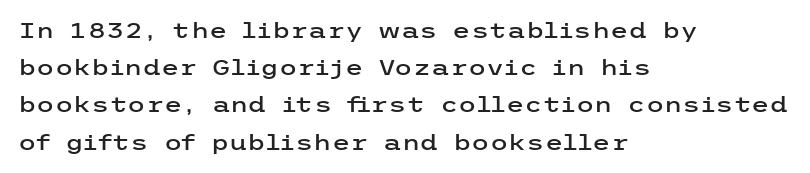
The image shows 21 px text type, upright; set left-aligned, line spacing 1.77x, normal letter spacing, not underlined.
